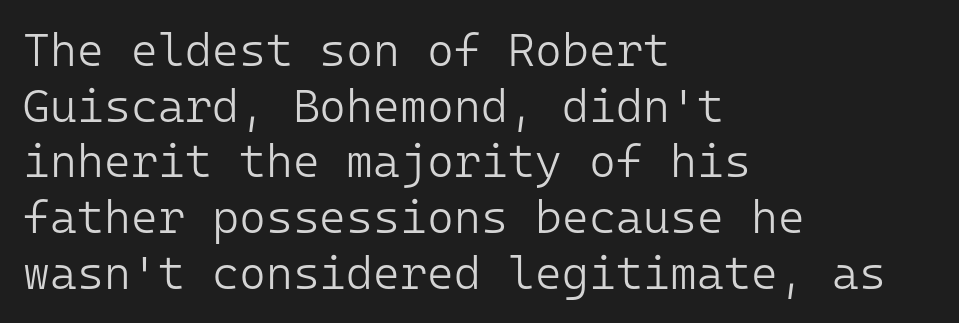
This sample has the even, mechanical cadence of fixed-width lettering. Check the space under the baseline: it is left empty. Posture: straight, roman, zero tilt. Compared with typical body copy, the letter spacing here is the same.
